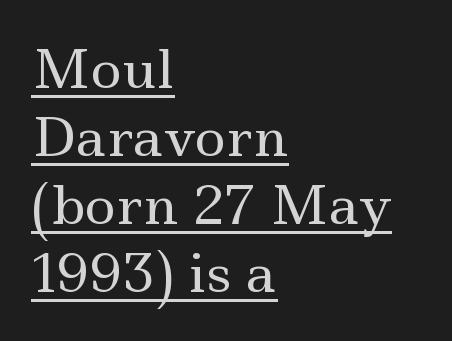
This sample has the flowing, uneven cadence of proportional lettering. The cut favours lightness, reaching ordinary text weight at its darkest. This rendering features underlined lettering. This sample is left-justified, so line endings fall wherever the words run out. Evenly set lines give the paragraph a standard silhouette. Vertical strokes here are truly vertical.
